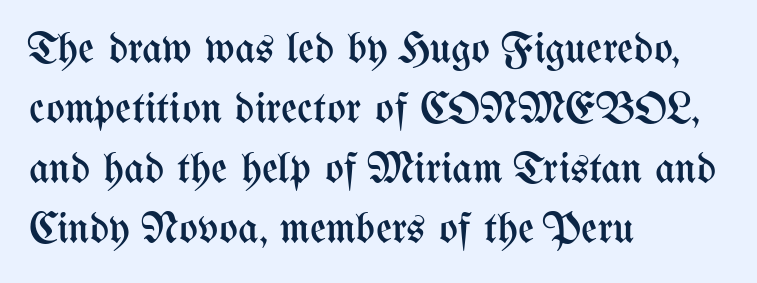
Q: Is the text bold? A: No.
Q: Is the text italic (slanted)? A: No, it is upright.
Q: Is the text underlined? A: No.
Q: How is the paragraph aligned? A: Left-aligned.
Q: Is the spacing between letters normal or unusually wide? A: Normal.
Q: Is the spacing between lines tight, normal or loose? A: Normal.
Q: Width (condensed, normal, or wide)? A: Condensed.
Q: Stroke contrast? A: Medium.
Q: x-height? A: Medium.
Q: Monospaced? A: No.
